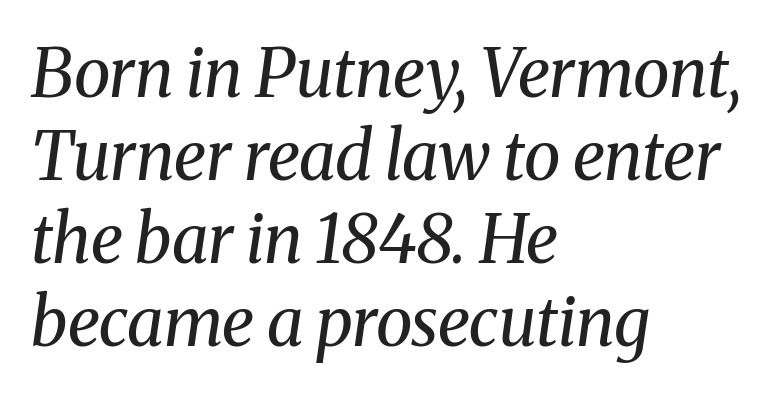
Unlike a clean sans, this face finishes its strokes with serifs. Glyph-to-glyph distance matches everyday printed text. Heft: none added — not bold. This rendering features lettering with no underline.
